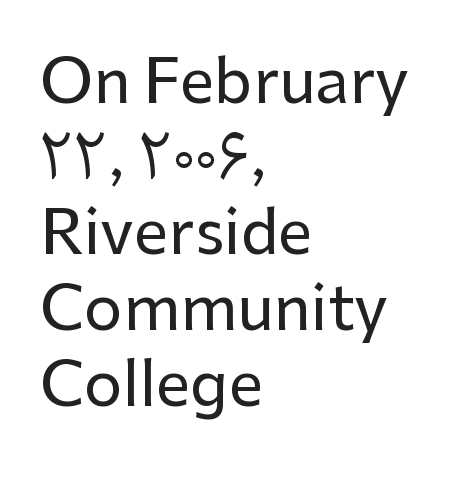
Q: Is the text italic (slanted)? A: No, it is upright.
Q: Is the typeface a serif or a sans-serif typeface? A: Sans-serif.
Q: Is the text underlined? A: No.
Q: How is the paragraph aligned? A: Left-aligned.
Q: Is the spacing between letters normal or unusually wide? A: Normal.
Q: Width (condensed, normal, or wide)? A: Normal.
Q: Stroke contrast? A: Low.
Q: x-height? A: Medium.
Q: Monospaced? A: No.
